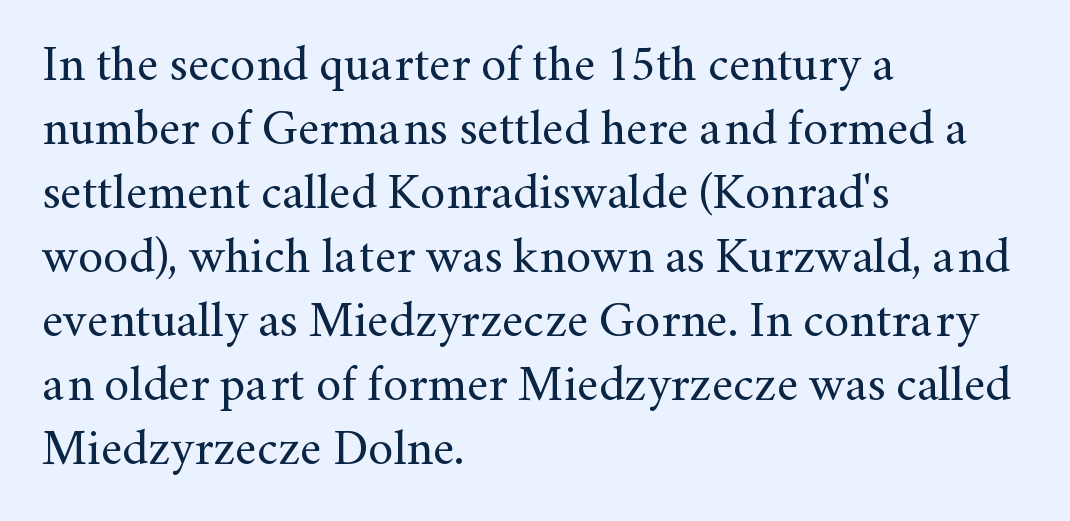
The image shows 50 px regular-weight serif type, upright; set left-aligned, normal line spacing (1.28x), normal letter spacing, not underlined; medium stroke contrast and a small x-height.
